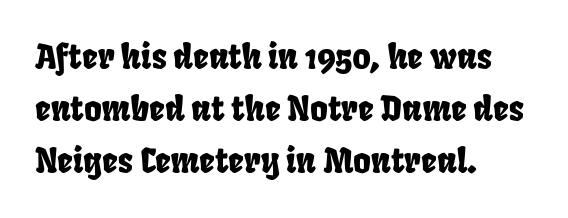
The image shows 34 px condensed sans-serif type; set left-aligned, normal line spacing (1.53x), normal letter spacing, not underlined; low stroke contrast and a large x-height.
